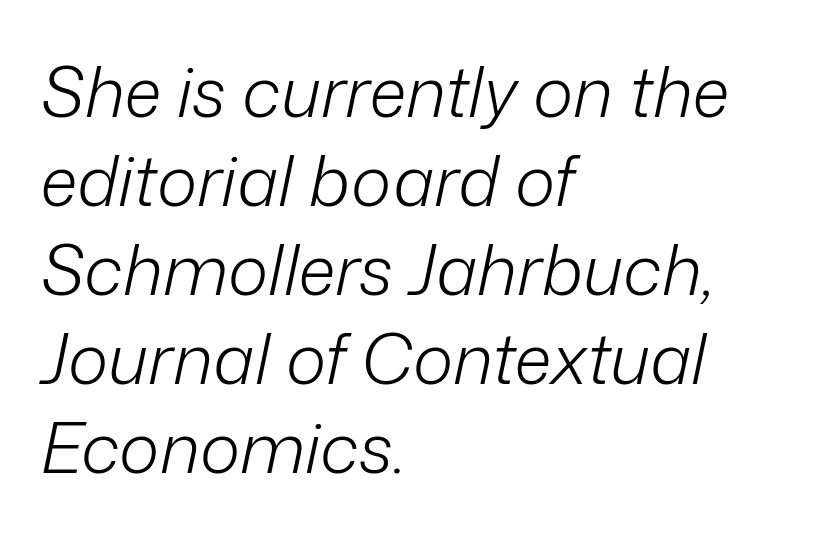
Q: Is the text bold? A: No.
Q: Is the text italic (slanted)? A: Yes, it leans right by about 12 degrees.
Q: Is the text underlined? A: No.
Q: How is the paragraph aligned? A: Left-aligned.
Q: Is the spacing between letters normal or unusually wide? A: Normal.
Q: Is the spacing between lines tight, normal or loose? A: Normal.
Q: Width (condensed, normal, or wide)? A: Normal.
Q: Stroke contrast? A: Low.
Q: x-height? A: Medium.
Q: Monospaced? A: No.
